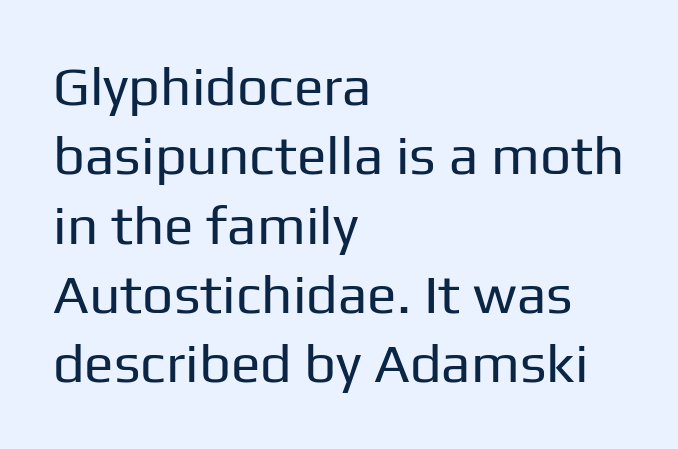
Q: Is the text bold? A: No.
Q: Is the text italic (slanted)? A: No, it is upright.
Q: Is the typeface a serif or a sans-serif typeface? A: Sans-serif.
Q: Is the text underlined? A: No.
Q: How is the paragraph aligned? A: Left-aligned.
Q: Is the spacing between letters normal or unusually wide? A: Normal.
Q: Is the spacing between lines tight, normal or loose? A: Normal.
Q: Width (condensed, normal, or wide)? A: Normal.
Q: Stroke contrast? A: Low.
Q: x-height? A: Medium.
Q: Monospaced? A: No.
